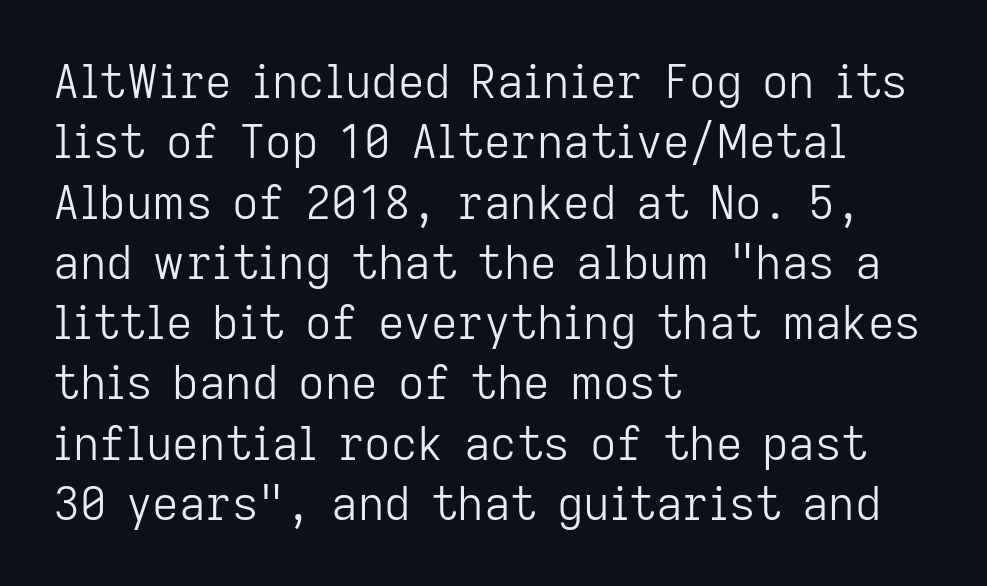
The image shows 46 px light sans-serif type, upright; set left-aligned, normal line spacing (1.31x), normal letter spacing, not underlined; low stroke contrast and a medium x-height.
